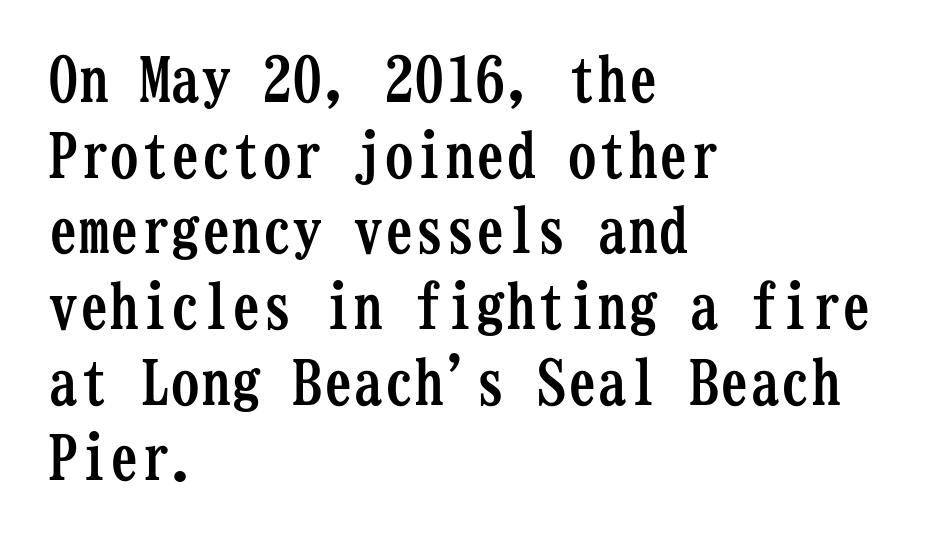
Italic: no, the glyphs are upright roman. The space beneath each line is pristine and unruled. One-word summary of the alignment: left. Plenty of ink on the page — the face is bold. Fixed-width glyphs throughout — classic coding-font behaviour. Glyph-to-glyph distance matches everyday printed text.
